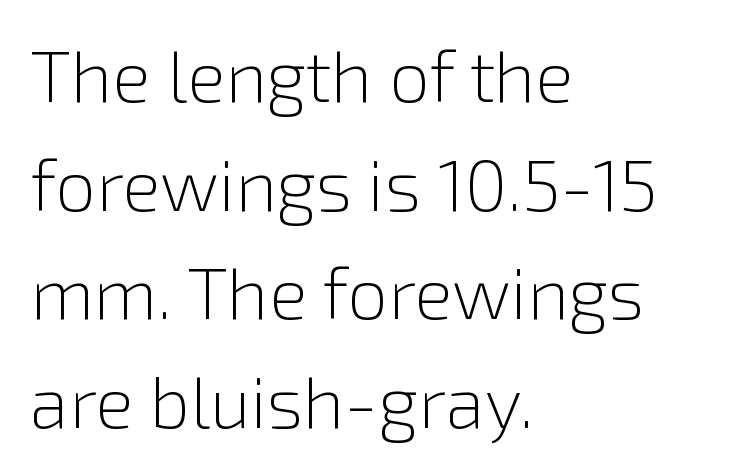
The letterforms sit shoulder to shoulder at normal distance. This sample is left-justified, so line endings fall wherever the words run out. Plain, unruled lines of type. Varying glyph widths throughout — classic text-font behaviour.
